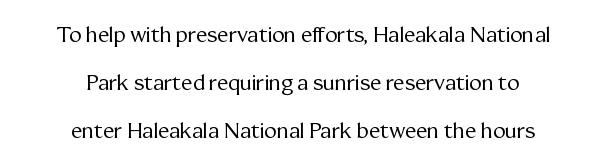
Line starts and ends both wander, symmetrically. The weight tops out at a normal text grade. The lines are spread far apart with generous leading. Upright lettering throughout. The horizontal fit of the characters is conventional and even.
